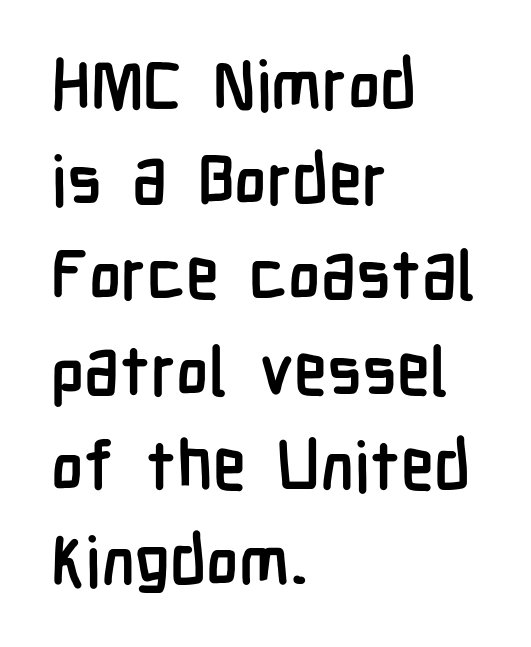
Q: Is the text bold? A: Yes.
Q: Is the text italic (slanted)? A: No, it is upright.
Q: Is the typeface a serif or a sans-serif typeface? A: Sans-serif.
Q: Is the text underlined? A: No.
Q: How is the paragraph aligned? A: Left-aligned.
Q: Is the spacing between letters normal or unusually wide? A: Normal.
Q: Is the spacing between lines tight, normal or loose? A: Normal.
Q: Width (condensed, normal, or wide)? A: Condensed.
Q: Stroke contrast? A: Low.
Q: x-height? A: Medium.
Q: Monospaced? A: No.
